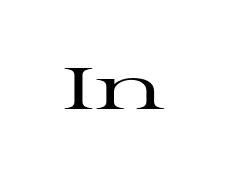
The image shows 59 px wide serif type, upright; set normal letter spacing, not underlined; high stroke contrast and a medium x-height.
